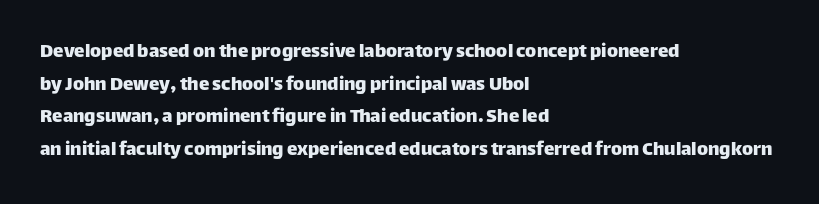
The line-height multiplier appears to be the usual default. Posture: straight, roman, zero tilt. This sample uses plain, unmodified letter spacing. No word sits above an underline.
